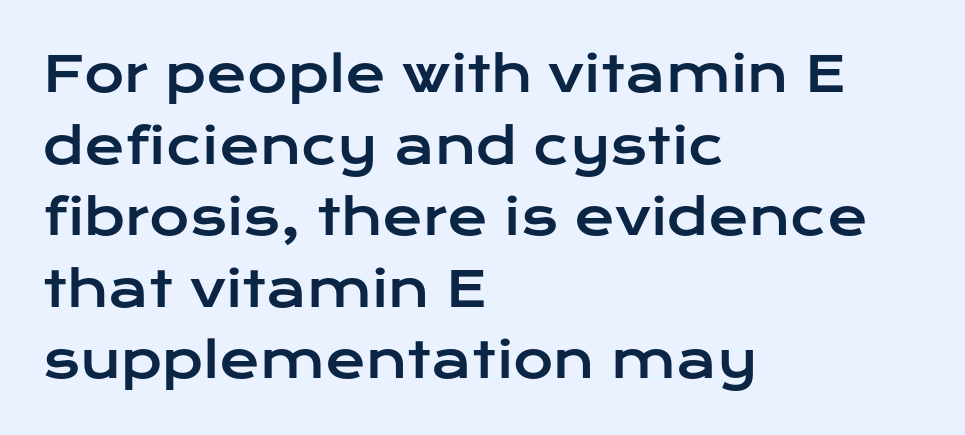
The image shows 49 px wide sans-serif type, upright; set left-aligned, normal line spacing (1.46x), normal letter spacing, not underlined; low stroke contrast and a medium x-height.
